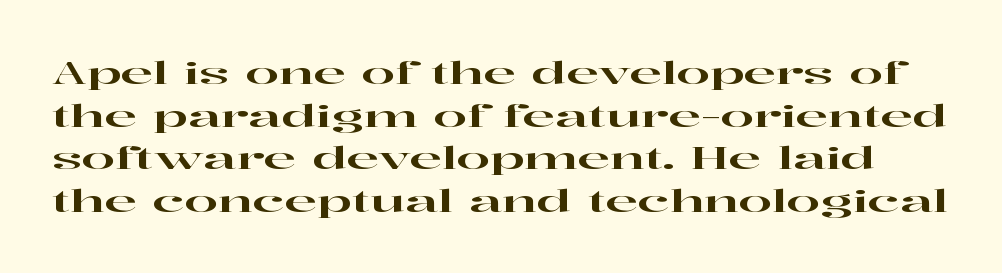
Q: Is the text italic (slanted)? A: No, it is upright.
Q: Is the typeface a serif or a sans-serif typeface? A: Serif.
Q: Is the text underlined? A: No.
Q: Is the spacing between letters normal or unusually wide? A: Normal.
Q: Is the spacing between lines tight, normal or loose? A: Normal.
Q: Width (condensed, normal, or wide)? A: Wide.
Q: Stroke contrast? A: High.
Q: x-height? A: Medium.
Q: Monospaced? A: No.
